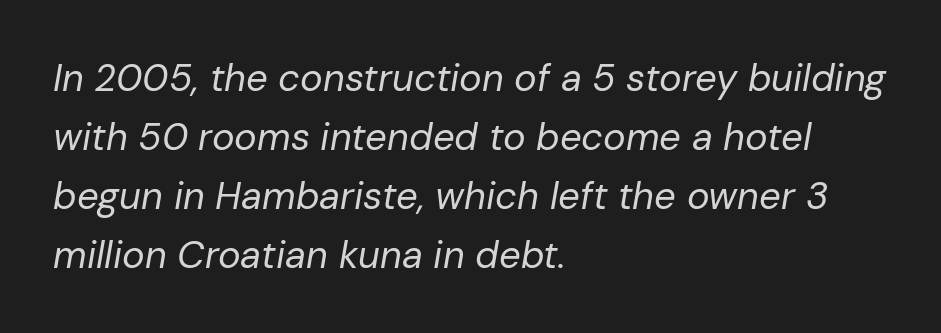
Horizontally, the lines are justified to the leading edge only. Notice how descenders clear the ascenders below comfortably — that's standard leading. Ink coverage per letter is moderate at most. The rendering uses natural spacing where letterforms have individual widths. The space directly below the letters is spotless.
